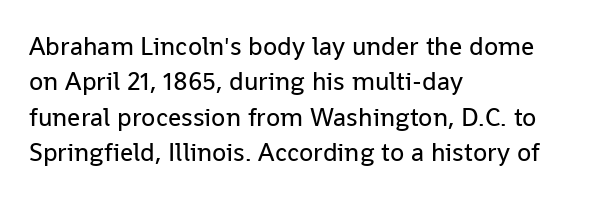
{"italic": "no", "bold": "no", "underline": "no", "align": "left", "line_spacing": "normal", "line_spacing_ratio": 1.36, "letter_spacing": "normal", "letter_spacing_em": 0.0, "glyph_px": 26}
